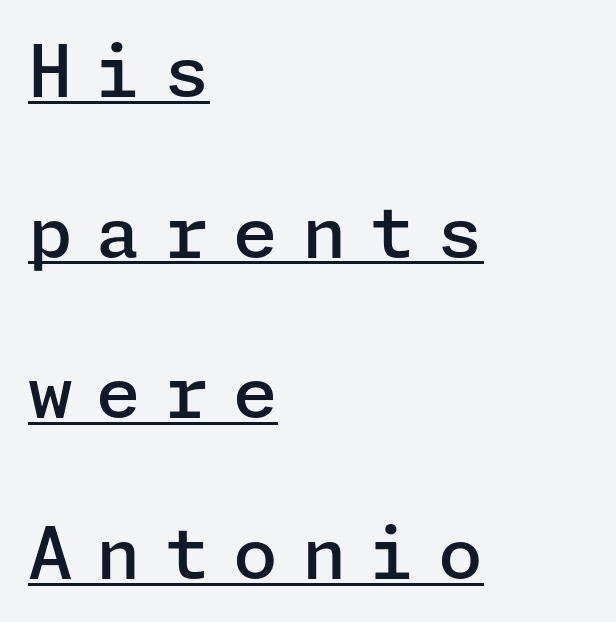
Q: Is the text bold? A: Semi-bold.
Q: Is the text italic (slanted)? A: No, it is upright.
Q: Is the typeface a serif or a sans-serif typeface? A: Sans-serif.
Q: Is the text underlined? A: Yes.
Q: How is the paragraph aligned? A: Left-aligned.
Q: Is the spacing between letters normal or unusually wide? A: Unusually wide.
Q: Is the spacing between lines tight, normal or loose? A: Loose.
Q: Width (condensed, normal, or wide)? A: Normal.
Q: Stroke contrast? A: Low.
Q: x-height? A: Medium.
